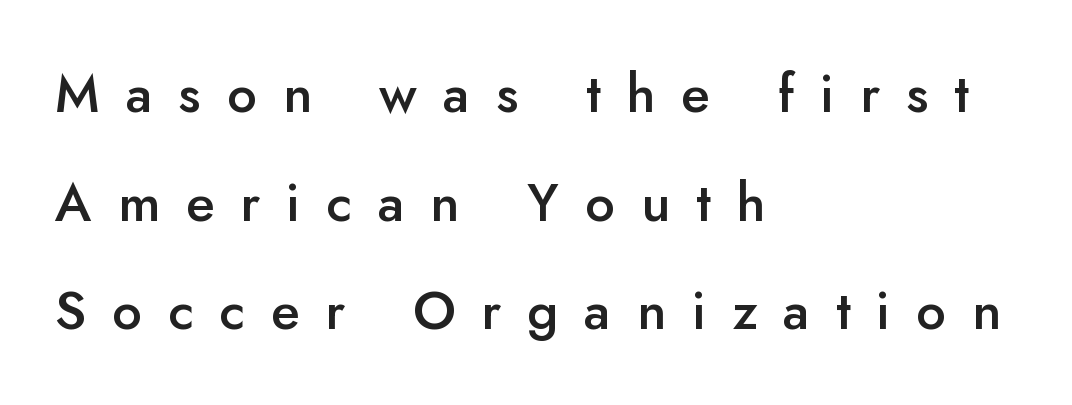
The tracking reads as deliberately expanded to a designer's eye. The glyphs are unaccompanied by any horizontal stroke below them. Rows of type keep a wide berth in the vertical direction. Every stem runs plumb, perpendicular to the baseline.
